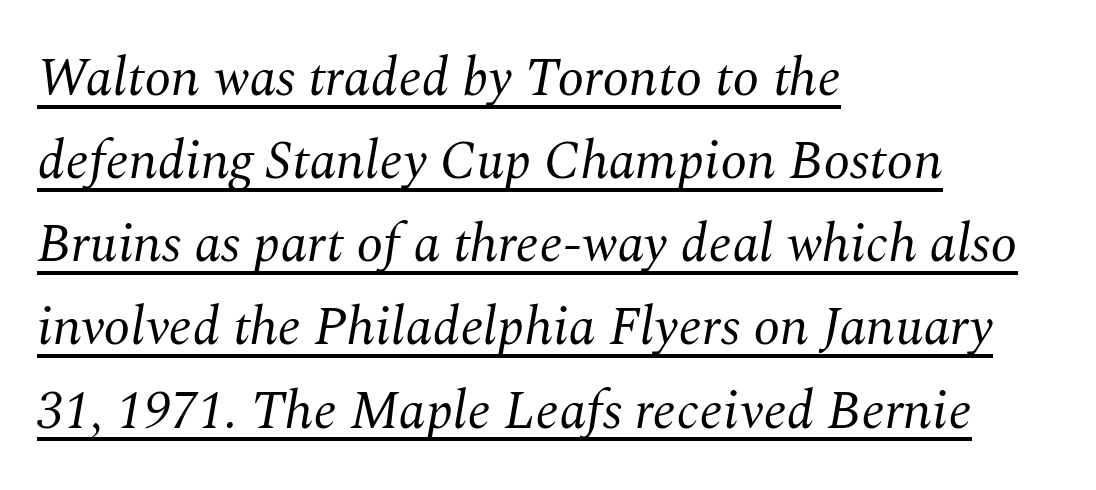
A rule runs beneath these lines of type. A typesetter would mark this as italic. Is the stroke heavy? The answer is a plain regular-or-lighter. Is the block centered? No — it sits flush against the left margin. Yep, those are serifs on the letters. Character widths vary here, with narrow letters taking less room than wide ones.
